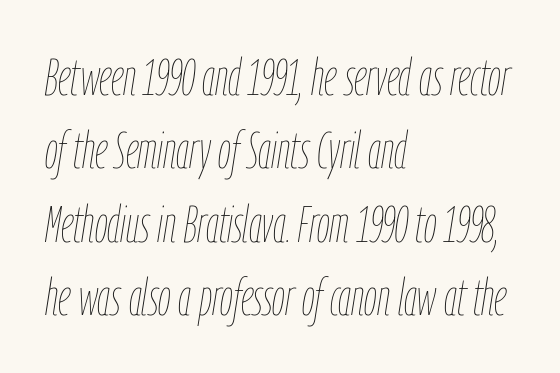
{"italic": "yes", "lean": "right", "slant_degrees": 9, "bold": "no", "weight": "thin", "width": "condensed", "stroke_contrast": "low", "x_height": "medium", "monospaced": "no", "underline": "no", "align": "left", "line_spacing": "normal", "line_spacing_ratio": 1.44, "letter_spacing": "normal", "letter_spacing_em": 0.0, "glyph_px": 51}
